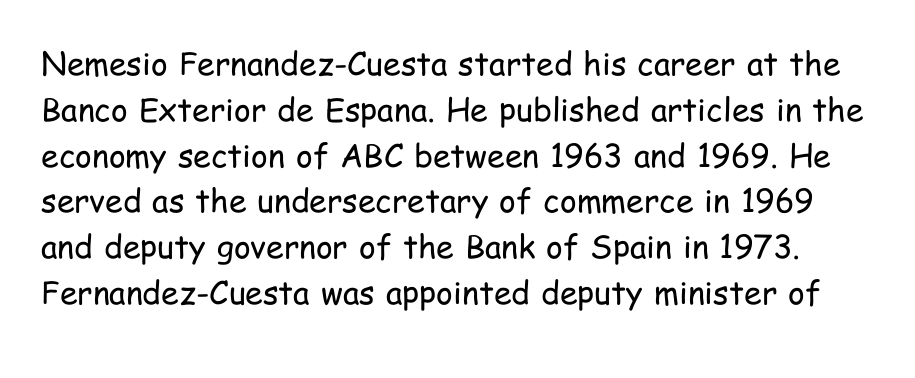
{"serif": "no", "italic": "no", "bold": "no", "weight": "regular", "width": "condensed", "stroke_contrast": "low", "x_height": "medium", "monospaced": "no", "underline": "no", "line_spacing": "normal", "line_spacing_ratio": 1.43, "letter_spacing": "normal", "letter_spacing_em": 0.0, "glyph_px": 32}
